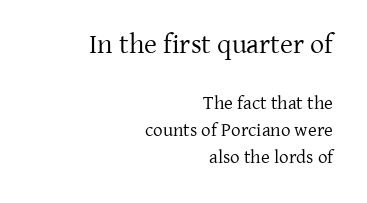
Type without underlining. The face used here is seriffed, in the tradition of book romans. The designer left line spacing at the default. Here the glyphs are tracked normally, forming tight word shapes. Spacing verdict: proportional, widths tailored to each character.
